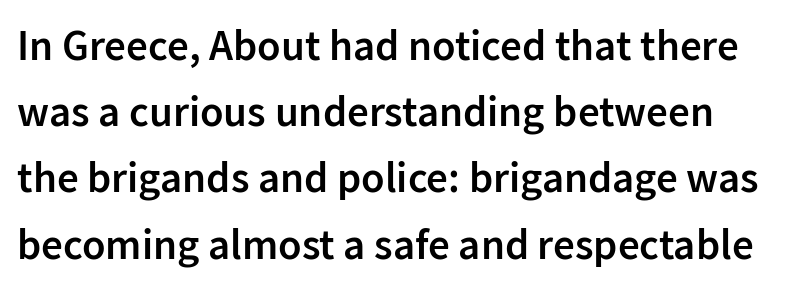
{"serif": "no", "italic": "no", "bold": "semi", "weight": "semibold", "width": "normal", "stroke_contrast": "low", "x_height": "medium", "monospaced": "no", "underline": "no", "line_spacing": "normal", "line_spacing_ratio": 1.54, "letter_spacing": "normal", "letter_spacing_em": 0.0, "glyph_px": 43}
